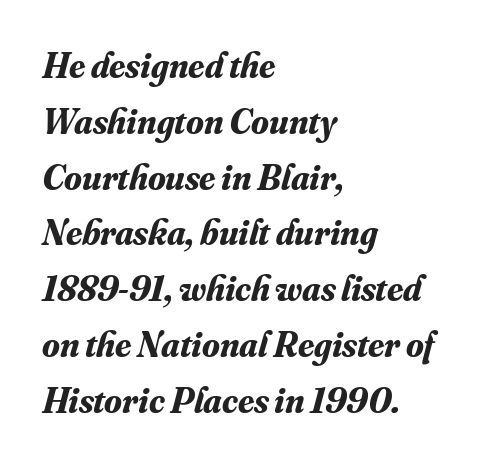
{"serif": "yes", "italic": "yes", "lean": "right", "slant_degrees": 16, "bold": "yes", "weight": "bold", "width": "normal", "stroke_contrast": "medium", "x_height": "small", "monospaced": "no", "underline": "no", "align": "left", "line_spacing": "normal", "line_spacing_ratio": 1.55, "letter_spacing": "normal", "letter_spacing_em": 0.0, "glyph_px": 36}
